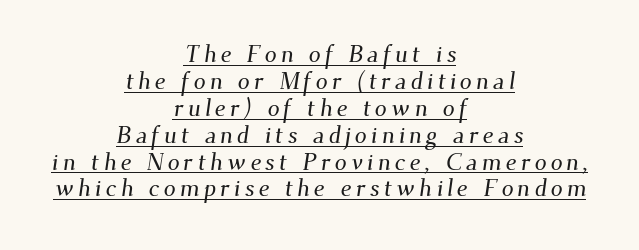
The image shows 24 px text type; set centered, tight line spacing (1.12x), underlined.
